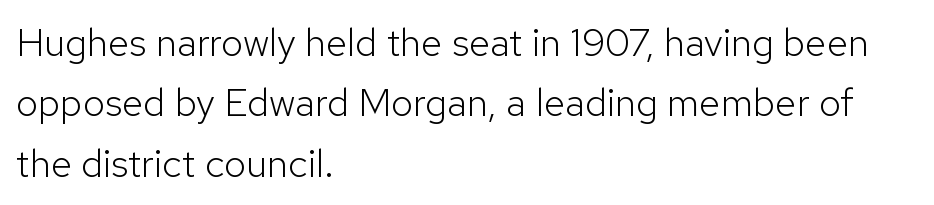
The image shows 39 px light sans-serif type, upright; set left-aligned, normal line spacing (1.55x), normal letter spacing, not underlined; low stroke contrast and a medium x-height.
